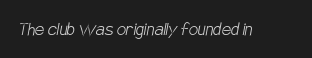
{"bold": "no", "underline": "no", "letter_spacing": "normal", "letter_spacing_em": 0.0, "glyph_px": 21}
